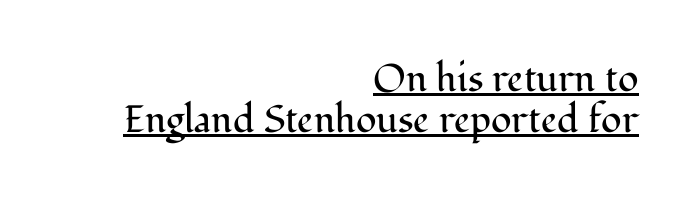
{"serif": "yes", "italic": "no", "bold": "no", "weight": "regular", "width": "normal", "stroke_contrast": "medium", "x_height": "medium", "monospaced": "no", "underline": "yes", "align": "right", "line_spacing": "tight", "line_spacing_ratio": 1.08, "letter_spacing": "normal", "letter_spacing_em": 0.0, "glyph_px": 38}
